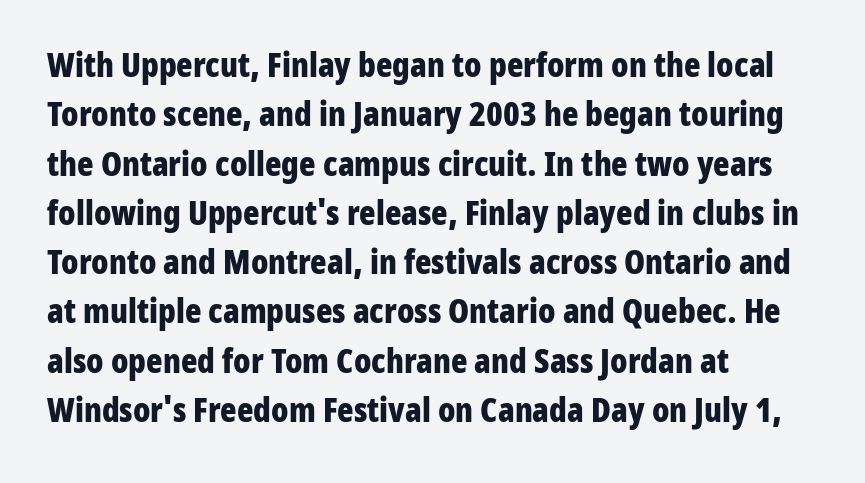
The image shows 34 px bold, condensed sans-serif type, upright; set left-aligned, normal line spacing (1.45x), normal letter spacing, not underlined; low stroke contrast and a medium x-height.
